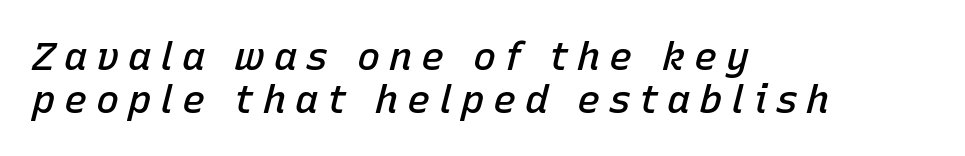
{"italic": "yes", "lean": "right", "slant_degrees": 15, "bold": "semi", "weight": "semibold", "width": "normal", "stroke_contrast": "low", "x_height": "medium", "monospaced": "no", "underline": "no", "align": "left", "line_spacing": "tight", "line_spacing_ratio": 1.11, "letter_spacing": "wide", "letter_spacing_em": 0.22, "glyph_px": 39}
